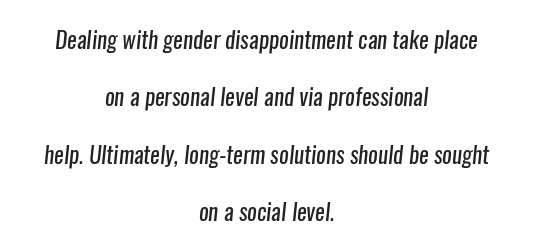
Compared with a typical body face, this is equally light or lighter still. Short and long lines alike share a common midpoint. The gaps between neighbouring characters are ordinary and unremarkable. Decoration check: the copy has no underline. Interline gaps are noticeably wide in this sample.
